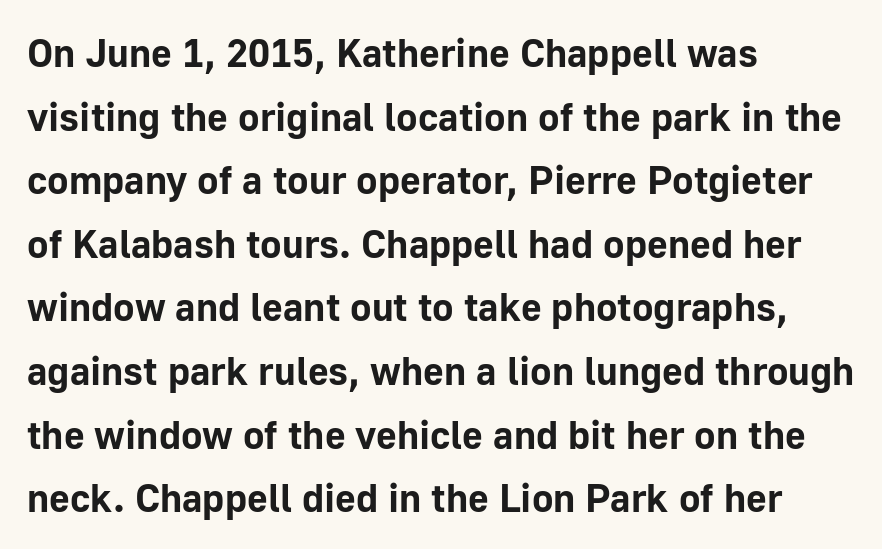
The image shows 40 px bold sans-serif type, upright; set left-aligned, normal line spacing (1.59x), normal letter spacing, not underlined; low stroke contrast and a medium x-height.
